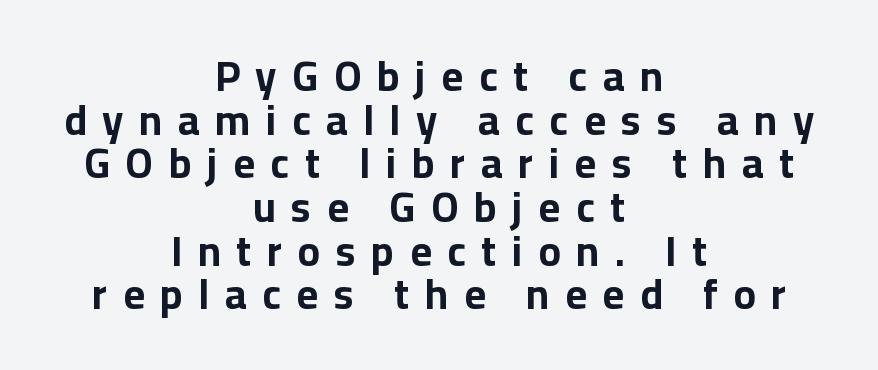
Q: Is the text bold? A: Yes.
Q: Is the text italic (slanted)? A: No, it is upright.
Q: Is the typeface a serif or a sans-serif typeface? A: Sans-serif.
Q: Is the text underlined? A: No.
Q: How is the paragraph aligned? A: Centered.
Q: Is the spacing between letters normal or unusually wide? A: Unusually wide.
Q: Is the spacing between lines tight, normal or loose? A: Tight.
Q: Width (condensed, normal, or wide)? A: Normal.
Q: Stroke contrast? A: Low.
Q: x-height? A: Medium.
Q: Monospaced? A: No.
